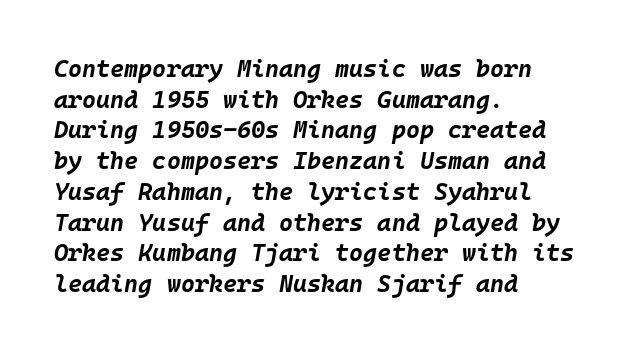
Q: Is the text bold? A: Yes.
Q: Is the text italic (slanted)? A: Yes, it leans right by about 10 degrees.
Q: Is the text underlined? A: No.
Q: How is the paragraph aligned? A: Left-aligned.
Q: Is the spacing between letters normal or unusually wide? A: Normal.
Q: Is the spacing between lines tight, normal or loose? A: Normal.
